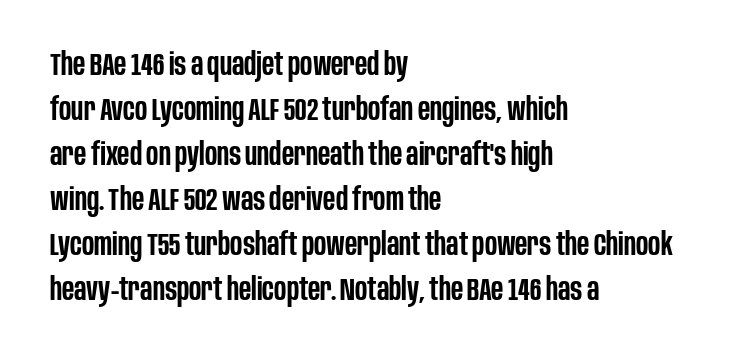
The image shows 31 px semibold, condensed sans-serif type, upright; set left-aligned, normal line spacing (1.45x), normal letter spacing, not underlined; low stroke contrast and a large x-height.
